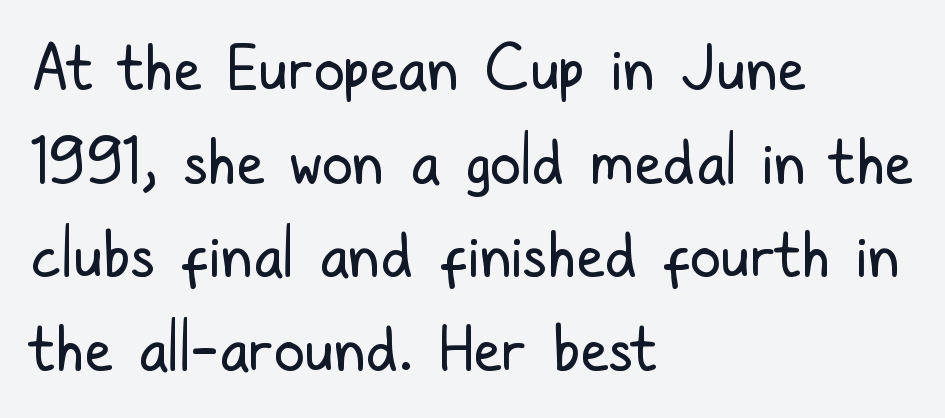
{"serif": "no", "italic": "no", "bold": "no", "weight": "regular", "width": "condensed", "stroke_contrast": "low", "x_height": "medium", "monospaced": "no", "underline": "no", "align": "left", "line_spacing": "normal", "line_spacing_ratio": 1.51, "letter_spacing": "normal", "letter_spacing_em": 0.0, "glyph_px": 62}
